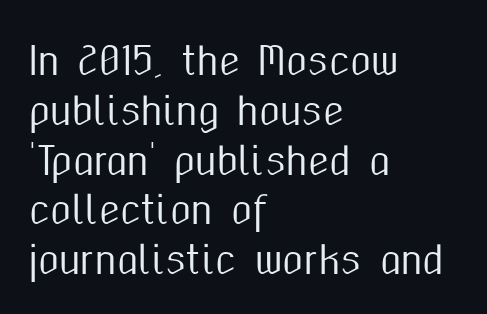
The image shows 38 px condensed sans-serif type, upright; set left-aligned, normal line spacing (1.31x), normal letter spacing, not underlined; medium stroke contrast and a medium x-height.
